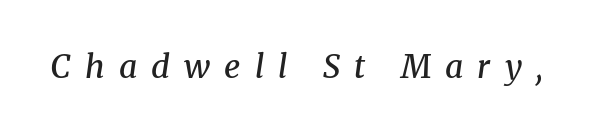
Q: Is the text bold? A: Semi-bold.
Q: Is the text italic (slanted)? A: Yes, it leans right by about 8 degrees.
Q: Is the typeface a serif or a sans-serif typeface? A: Serif.
Q: Is the text underlined? A: No.
Q: Is the spacing between letters normal or unusually wide? A: Unusually wide.
Q: Width (condensed, normal, or wide)? A: Normal.
Q: Stroke contrast? A: Medium.
Q: x-height? A: Medium.
Q: Monospaced? A: No.
